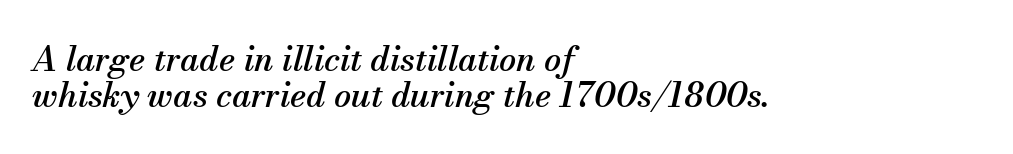
Q: Is the text italic (slanted)? A: Yes, it leans right by about 13 degrees.
Q: Is the typeface a serif or a sans-serif typeface? A: Serif.
Q: Is the text underlined? A: No.
Q: How is the paragraph aligned? A: Left-aligned.
Q: Is the spacing between letters normal or unusually wide? A: Normal.
Q: Is the spacing between lines tight, normal or loose? A: Tight.
Q: Width (condensed, normal, or wide)? A: Normal.
Q: Stroke contrast? A: Medium.
Q: x-height? A: Small.
Q: Monospaced? A: No.
